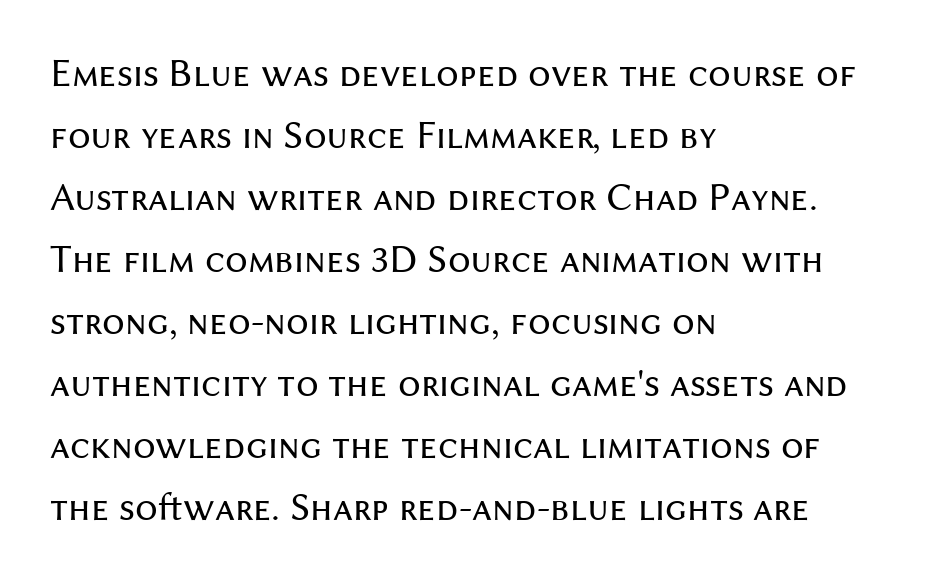
The weight tops out at a normal text grade. Underline: absent. These lines are set flush left with a ragged right edge. Notice how the stems are strictly vertical — no italics here.
